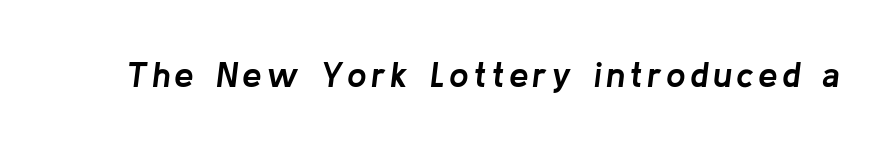
Compared with an ordinary text face, these strokes are far heavier — a full bold. Every character sits at an angle, as italics do. The passage shown is typed in a proportional face where columns would drift. Has an underline been added? It has not.
